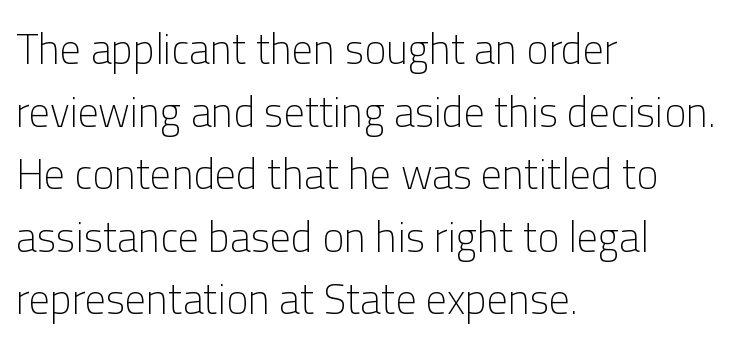
The image shows 42 px light sans-serif type, upright; set left-aligned, normal line spacing (1.49x), normal letter spacing, not underlined; low stroke contrast and a medium x-height.
